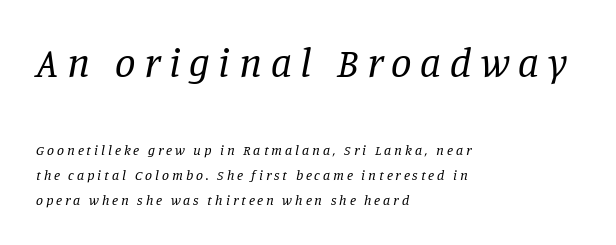
{"serif": "yes", "italic": "yes", "lean": "right", "slant_degrees": 11, "bold": "no", "weight": "regular", "width": "normal", "stroke_contrast": "low", "x_height": "large", "monospaced": "no", "underline": "no", "align": "left", "line_spacing_ratio": 1.77, "letter_spacing": "wide", "letter_spacing_em": 0.21, "larger_block": "first", "size_ratio": 2.93, "glyph_px": 41}
